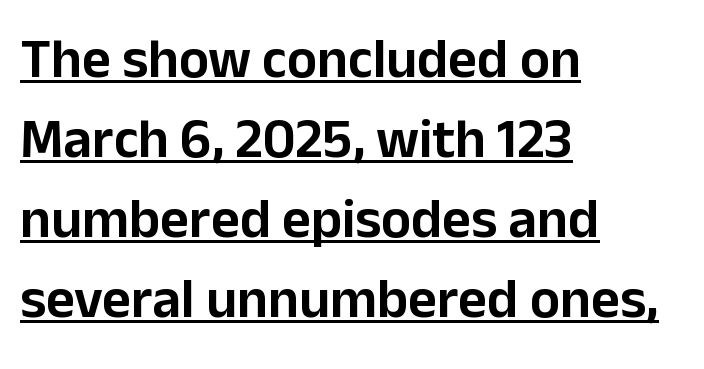
Q: Is the text italic (slanted)? A: No, it is upright.
Q: Is the typeface a serif or a sans-serif typeface? A: Sans-serif.
Q: Is the text underlined? A: Yes.
Q: How is the paragraph aligned? A: Left-aligned.
Q: Is the spacing between letters normal or unusually wide? A: Normal.
Q: Is the spacing between lines tight, normal or loose? A: Normal.
Q: Width (condensed, normal, or wide)? A: Normal.
Q: Stroke contrast? A: Low.
Q: x-height? A: Medium.
Q: Monospaced? A: No.
